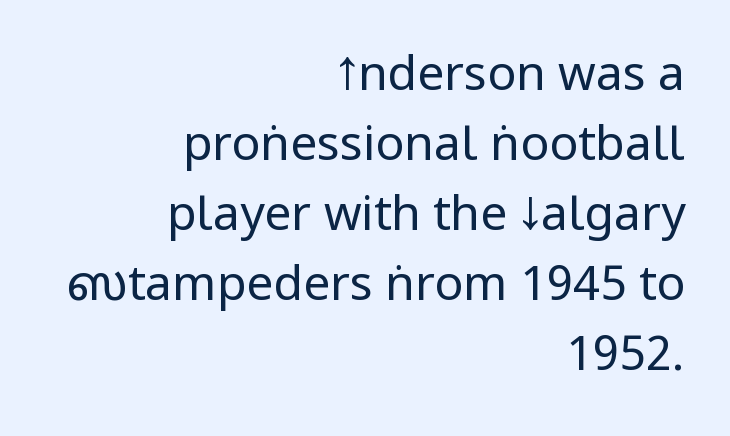
Q: Is the text bold? A: No.
Q: Is the text italic (slanted)? A: No, it is upright.
Q: Is the typeface a serif or a sans-serif typeface? A: Sans-serif.
Q: Is the text underlined? A: No.
Q: How is the paragraph aligned? A: Right-aligned.
Q: Is the spacing between letters normal or unusually wide? A: Normal.
Q: Is the spacing between lines tight, normal or loose? A: Normal.
Q: Width (condensed, normal, or wide)? A: Condensed.
Q: Stroke contrast? A: Low.
Q: x-height? A: Large.
Q: Monospaced? A: No.
